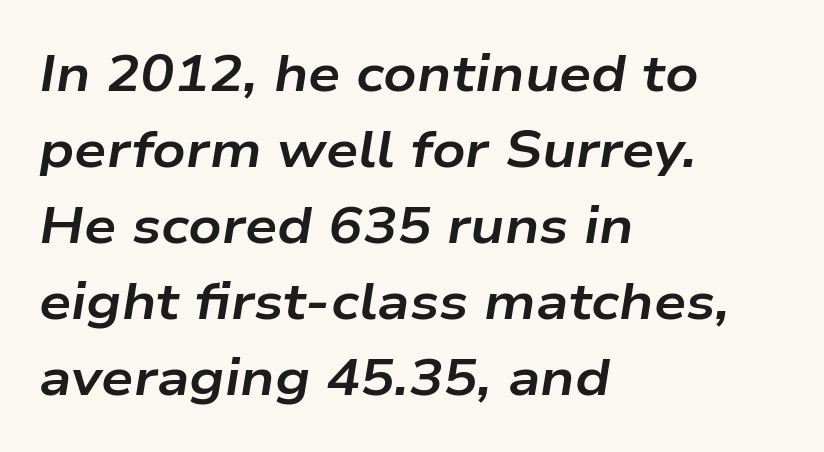
The words here are not underlined. Look at the stroke-to-counter ratio: heavy, a bold. The passage shown is typed in a proportional face where columns would drift. In terms of leading, this rendering sits right in the middle. You could call the tracking neutral — neither tight nor loose.
